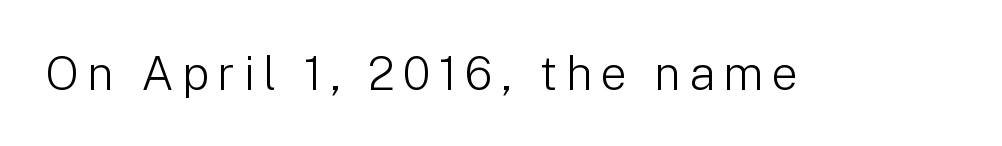
The image shows 47 px light sans-serif type, upright; set not underlined; low stroke contrast and a medium x-height.
